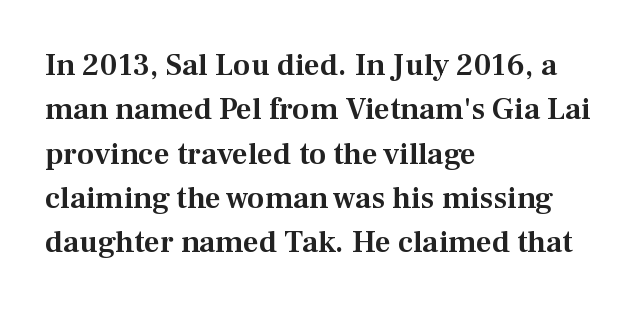
The image shows 31 px serif type, upright; set left-aligned, normal line spacing (1.43x), normal letter spacing, not underlined; medium stroke contrast and a medium x-height.
